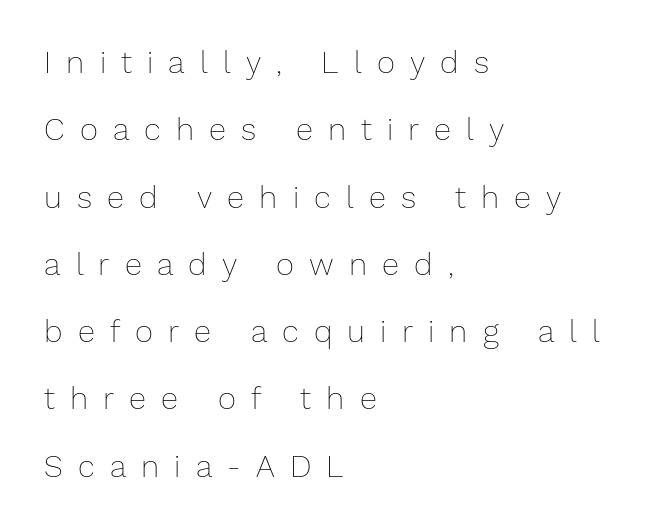
{"italic": "no", "bold": "no", "weight": "thin", "width": "normal", "stroke_contrast": "low", "x_height": "medium", "monospaced": "no", "underline": "no", "align": "left", "line_spacing": "loose", "line_spacing_ratio": 2.17, "letter_spacing": "wide", "letter_spacing_em": 0.49, "glyph_px": 31}
